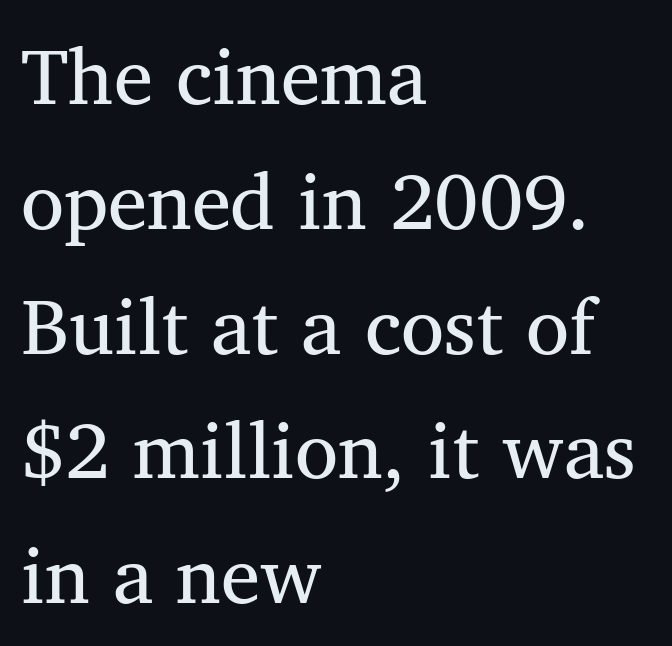
The image shows 79 px regular-weight serif type; set left-aligned, normal line spacing (1.58x), normal letter spacing, not underlined; medium stroke contrast and a medium x-height.
